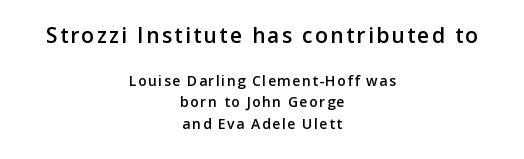
Q: Is the text bold? A: Semi-bold.
Q: Is the text italic (slanted)? A: No, it is upright.
Q: Is the text underlined? A: No.
Q: How is the paragraph aligned? A: Centered.
Q: Is the spacing between lines tight, normal or loose? A: Normal.
Q: Which block of text is set in a larger size, the first (top) or the second (bottom)? A: The first (top) one.
